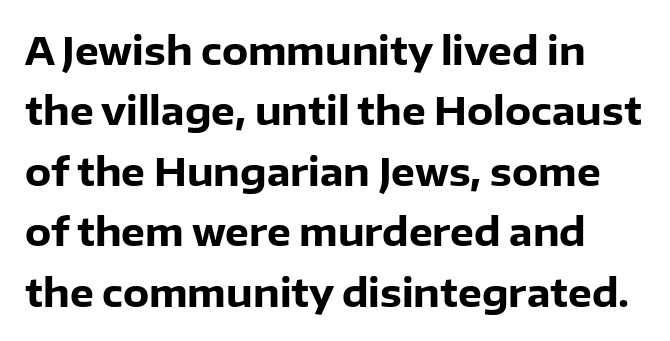
Q: Is the text bold? A: Yes.
Q: Is the text italic (slanted)? A: No, it is upright.
Q: Is the typeface a serif or a sans-serif typeface? A: Sans-serif.
Q: Is the text underlined? A: No.
Q: Is the spacing between letters normal or unusually wide? A: Normal.
Q: Is the spacing between lines tight, normal or loose? A: Normal.
Q: Width (condensed, normal, or wide)? A: Normal.
Q: Stroke contrast? A: Low.
Q: x-height? A: Medium.
Q: Monospaced? A: No.
